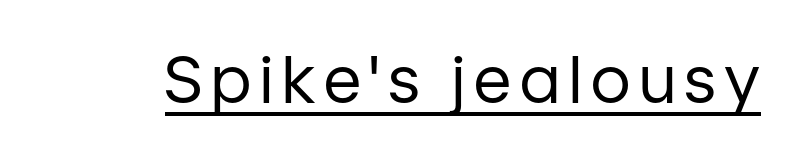
{"serif": "no", "italic": "no", "bold": "no", "weight": "regular", "width": "normal", "stroke_contrast": "low", "x_height": "medium", "monospaced": "no", "underline": "yes", "glyph_px": 65}
